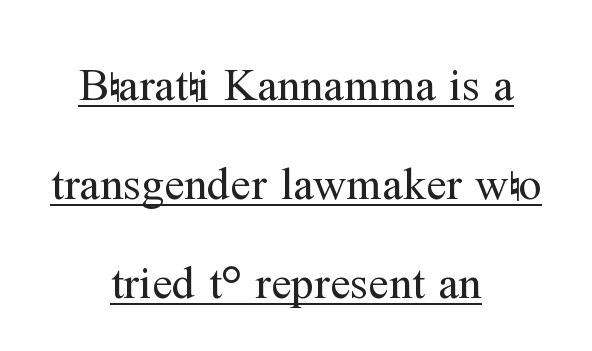
Unlike italic type, these characters show no tilt at all. Look at the tracking — it's just the regular setting, nothing added. The paragraph shown floats in the horizontal middle. A serif font was chosen for this passage. This sample has the flowing, uneven cadence of proportional lettering. The lines are spread far apart with generous leading.
